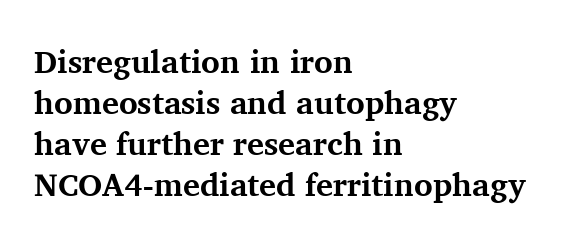
{"serif": "yes", "italic": "no", "bold": "yes", "weight": "bold", "width": "normal", "stroke_contrast": "medium", "x_height": "medium", "monospaced": "no", "underline": "no", "align": "left", "line_spacing": "normal", "line_spacing_ratio": 1.28, "letter_spacing": "normal", "letter_spacing_em": 0.0, "glyph_px": 32}
